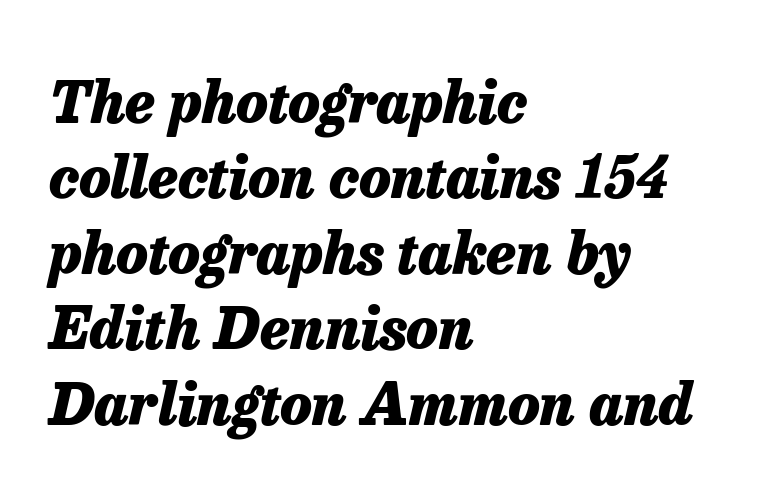
Just letters on the line, the space beneath them empty. This rendering leaves character spacing at its baseline value. The face used here has a pronounced slope to its letters. Note the varied advance widths — an 'i' is clearly narrower than an 'm'.
